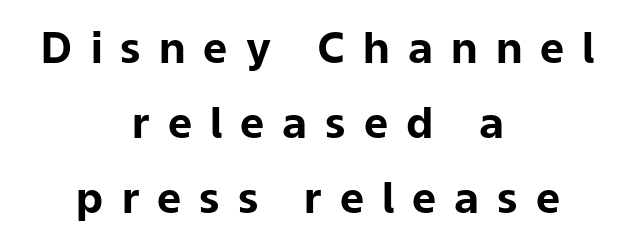
The image shows 43 px bold sans-serif type, upright; set centered, line spacing 1.75x, unusually wide letter spacing (+0.42 em), not underlined; low stroke contrast and a medium x-height.
